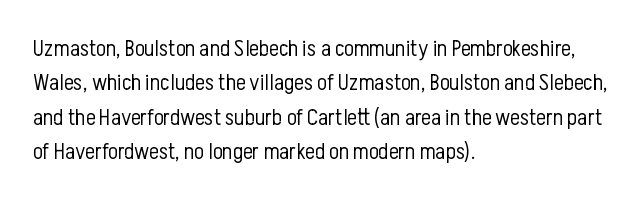
{"italic": "no", "bold": "no", "underline": "no", "align": "left", "line_spacing": "normal", "line_spacing_ratio": 1.5, "letter_spacing": "normal", "letter_spacing_em": 0.0, "glyph_px": 23}
